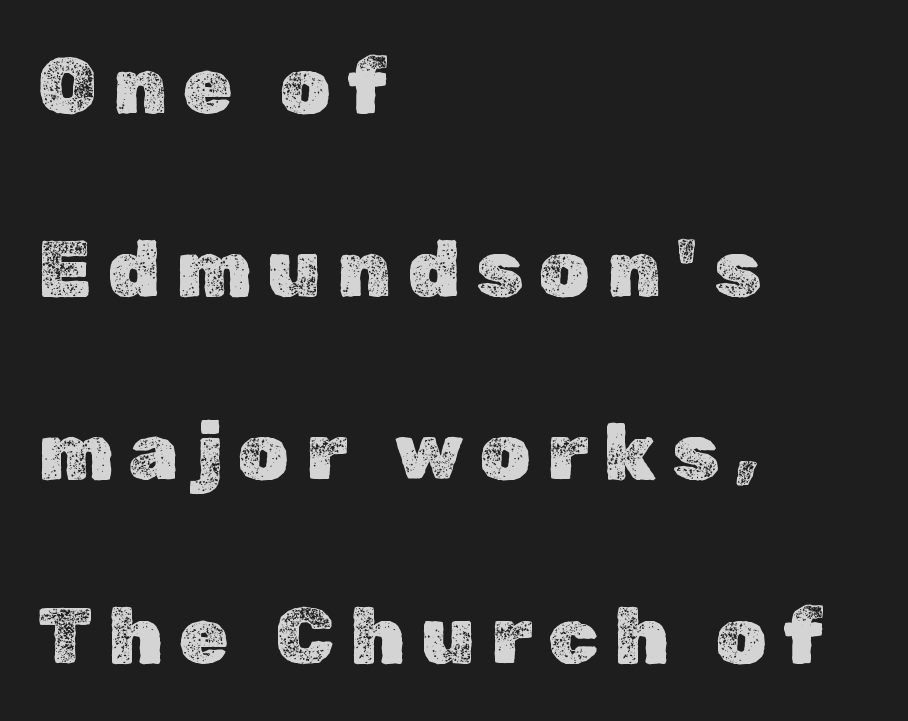
Q: Is the text italic (slanted)? A: No, it is upright.
Q: Is the text underlined? A: No.
Q: How is the paragraph aligned? A: Left-aligned.
Q: Is the spacing between letters normal or unusually wide? A: Unusually wide.
Q: Is the spacing between lines tight, normal or loose? A: Loose.
Q: Width (condensed, normal, or wide)? A: Normal.
Q: x-height? A: Medium.
Q: Monospaced? A: No.
